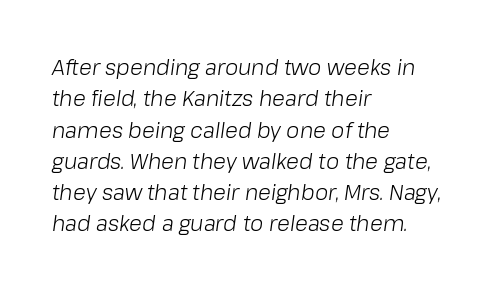
Is the type slanted? Yes — the strokes lean at a clear angle. The paragraph has a hard left edge and a soft right edge. Each new line begins a customary step beneath the previous one. Does extra space separate the letters? No, they use regular spacing. The strokes are not fattened; the text isn't bold.
